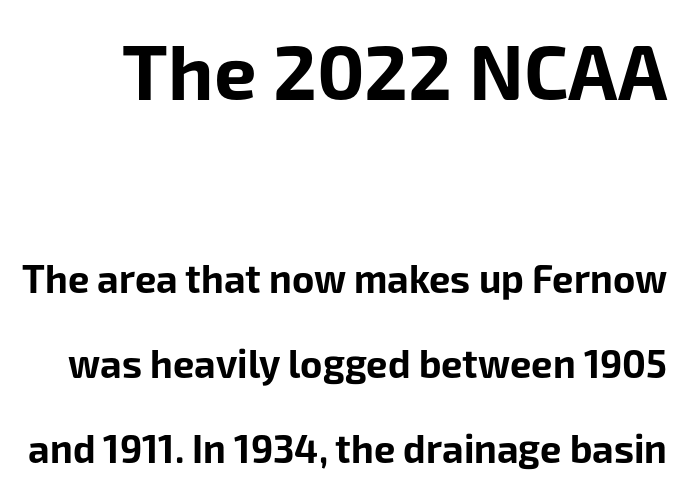
Honestly, the letter spacing is just normal — you wouldn't notice it. Vertical spacing — loose. This is sans-serif lettering, the kind often seen on screens and signage. Varying glyph widths throughout — classic text-font behaviour. The first block has been scaled up relative to the second.
